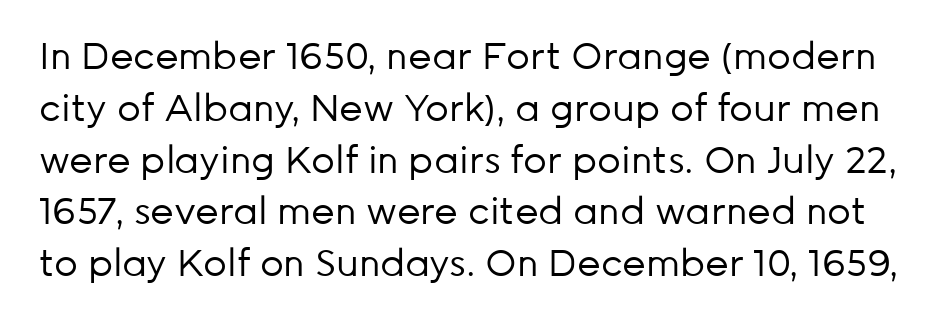
Q: Is the text bold? A: No.
Q: Is the text italic (slanted)? A: No, it is upright.
Q: Is the typeface a serif or a sans-serif typeface? A: Sans-serif.
Q: Is the text underlined? A: No.
Q: Is the spacing between letters normal or unusually wide? A: Normal.
Q: Is the spacing between lines tight, normal or loose? A: Normal.
Q: Width (condensed, normal, or wide)? A: Normal.
Q: Stroke contrast? A: Low.
Q: x-height? A: Medium.
Q: Monospaced? A: No.
